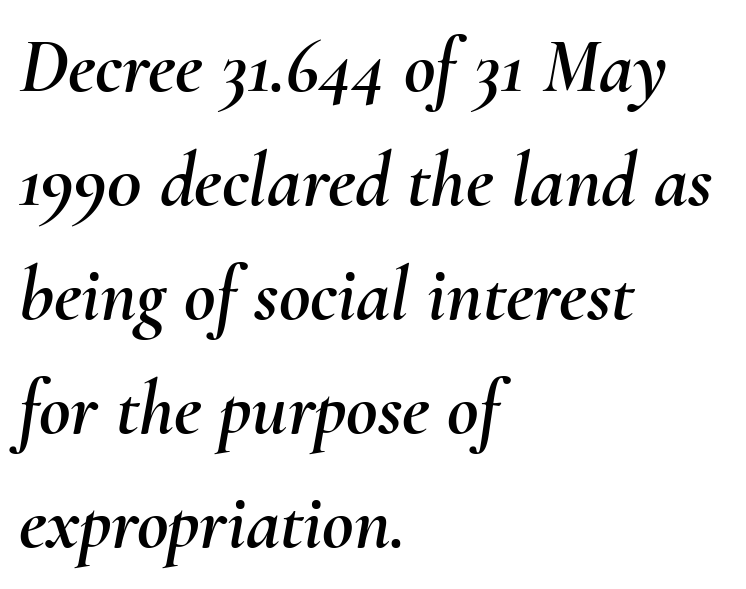
{"italic": "yes", "lean": "right", "slant_degrees": 10, "width": "normal", "stroke_contrast": "medium", "x_height": "small", "monospaced": "no", "underline": "no", "align": "left", "line_spacing": "normal", "line_spacing_ratio": 1.48, "letter_spacing": "normal", "letter_spacing_em": 0.0, "glyph_px": 77}
